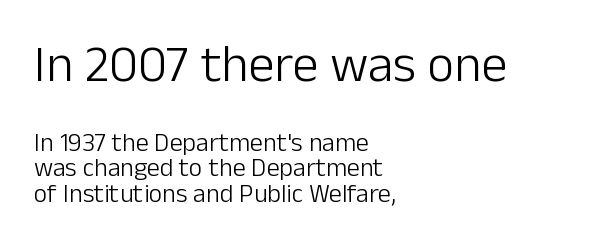
The image shows 52 px light sans-serif type, upright; set left-aligned, tight line spacing (0.98x), normal letter spacing, not underlined; the first (top) block is 2.0x larger; low stroke contrast and a medium x-height.
